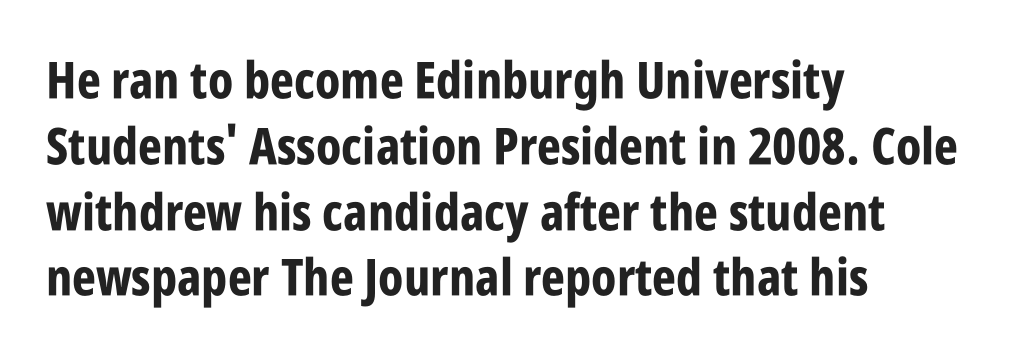
The lettering holds an erect, upright posture throughout. Leading: standard. No word sits above an underline. Thick stems and heavy bowls — unmistakably bold.
